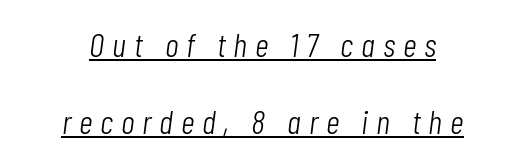
The image shows 34 px light, condensed type, italic (leaning right); set centered, loose line spacing (2.26x), unusually wide letter spacing (+0.23 em), underlined; low stroke contrast and a medium x-height.
